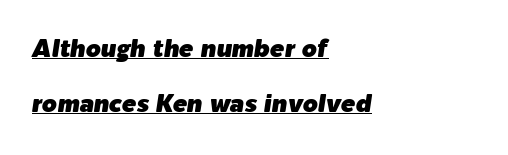
Q: Is the text italic (slanted)? A: Yes, it leans right by about 9 degrees.
Q: Is the text underlined? A: Yes.
Q: How is the paragraph aligned? A: Left-aligned.
Q: Is the spacing between letters normal or unusually wide? A: Normal.
Q: Is the spacing between lines tight, normal or loose? A: Loose.
